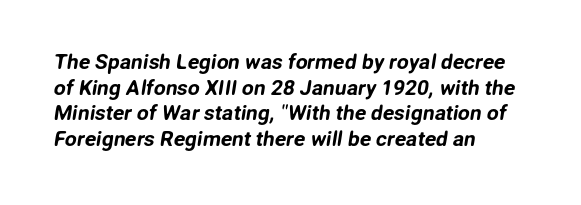
Horizontal alignment here is leftward, the default for most running prose. Words appear dense and cohesive because spacing is normal. Lines of text with bare space underneath.
